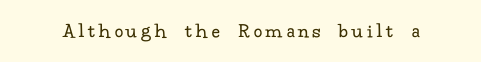
The image shows 21 px text type, upright; set unusually wide letter spacing (+0.2 em), not underlined.
